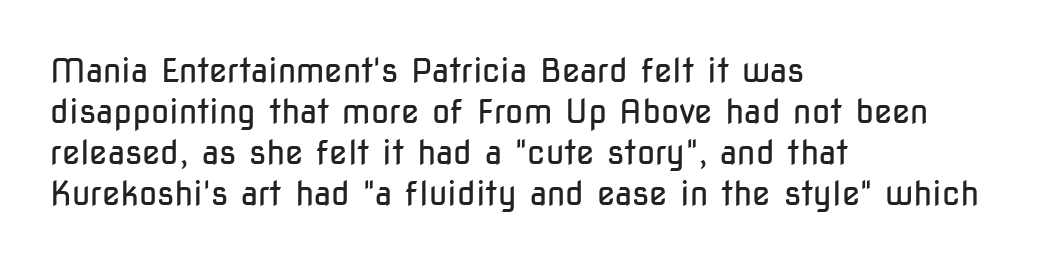
Q: Is the text bold? A: No.
Q: Is the text italic (slanted)? A: No, it is upright.
Q: Is the typeface a serif or a sans-serif typeface? A: Sans-serif.
Q: Is the text underlined? A: No.
Q: How is the paragraph aligned? A: Left-aligned.
Q: Is the spacing between letters normal or unusually wide? A: Normal.
Q: Width (condensed, normal, or wide)? A: Condensed.
Q: Stroke contrast? A: Low.
Q: x-height? A: Medium.
Q: Monospaced? A: No.
